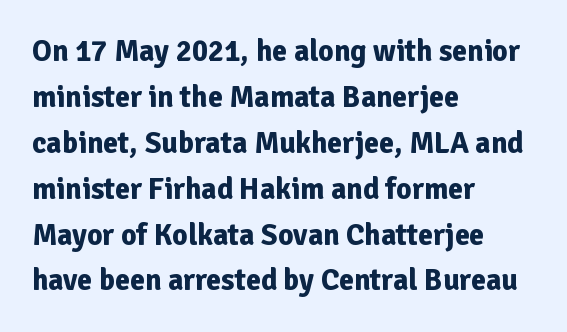
Q: Is the text bold? A: Yes.
Q: Is the text italic (slanted)? A: No, it is upright.
Q: Is the typeface a serif or a sans-serif typeface? A: Sans-serif.
Q: Is the text underlined? A: No.
Q: How is the paragraph aligned? A: Left-aligned.
Q: Is the spacing between letters normal or unusually wide? A: Normal.
Q: Is the spacing between lines tight, normal or loose? A: Normal.
Q: Width (condensed, normal, or wide)? A: Normal.
Q: Stroke contrast? A: Low.
Q: x-height? A: Medium.
Q: Monospaced? A: No.
